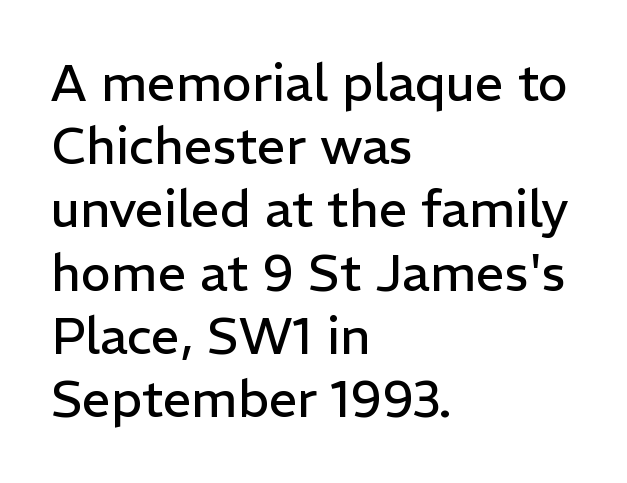
The image shows 51 px regular-weight sans-serif type, upright; set left-aligned, line spacing 1.24x, normal letter spacing, not underlined; low stroke contrast and a medium x-height.
